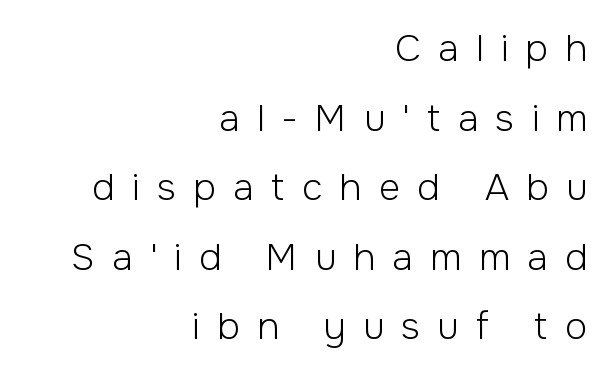
{"serif": "no", "italic": "no", "bold": "no", "weight": "light", "width": "normal", "stroke_contrast": "low", "x_height": "medium", "monospaced": "no", "underline": "no", "align": "right", "line_spacing_ratio": 1.88, "letter_spacing": "wide", "letter_spacing_em": 0.47, "glyph_px": 37}
